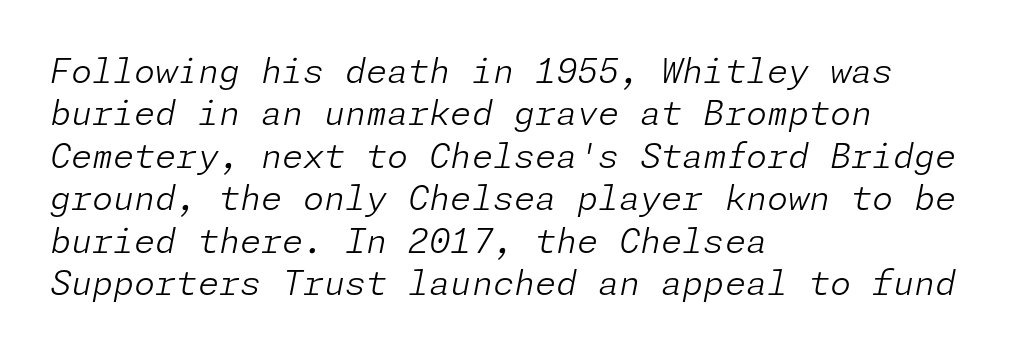
The image shows 34 px light type, italic (leaning right); set left-aligned, normal line spacing (1.25x), normal letter spacing, not underlined; low stroke contrast and a medium x-height.
